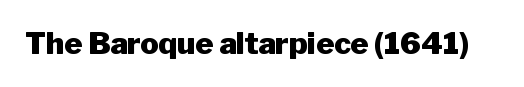
Q: Is the text bold? A: Yes.
Q: Is the text italic (slanted)? A: No, it is upright.
Q: Is the typeface a serif or a sans-serif typeface? A: Sans-serif.
Q: Is the text underlined? A: No.
Q: Is the spacing between letters normal or unusually wide? A: Normal.
Q: Width (condensed, normal, or wide)? A: Normal.
Q: Stroke contrast? A: Low.
Q: x-height? A: Medium.
Q: Monospaced? A: No.
